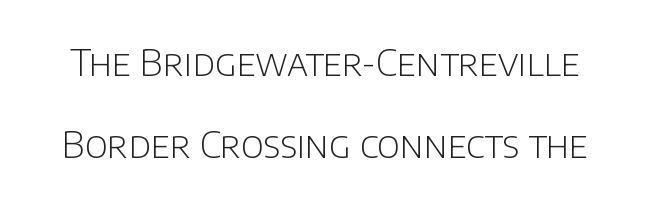
{"serif": "no", "italic": "no", "bold": "no", "weight": "light", "width": "normal", "stroke_contrast": "low", "x_height": "large", "monospaced": "no", "underline": "no", "line_spacing": "loose", "line_spacing_ratio": 2.21, "letter_spacing": "normal", "letter_spacing_em": 0.0, "glyph_px": 37}
